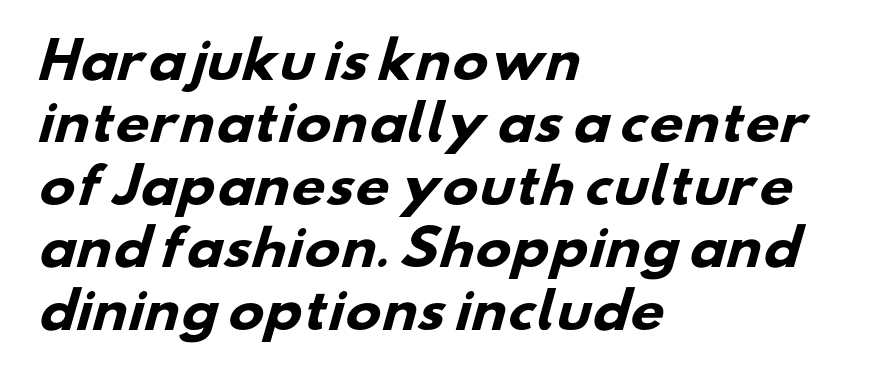
The image shows 48 px heavy, wide sans-serif type; set left-aligned, normal line spacing (1.3x), normal letter spacing, not underlined; low stroke contrast and a small x-height.
